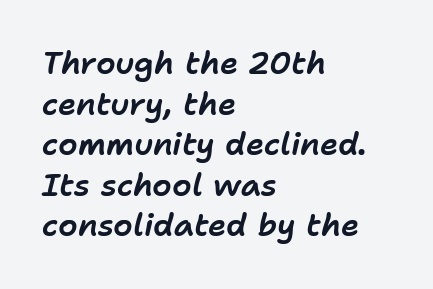
Q: Is the text italic (slanted)? A: Yes, it leans right by about 11 degrees.
Q: Is the text underlined? A: No.
Q: How is the paragraph aligned? A: Left-aligned.
Q: Is the spacing between letters normal or unusually wide? A: Normal.
Q: Is the spacing between lines tight, normal or loose? A: Normal.
Q: Width (condensed, normal, or wide)? A: Normal.
Q: Stroke contrast? A: Low.
Q: x-height? A: Medium.
Q: Monospaced? A: No.
